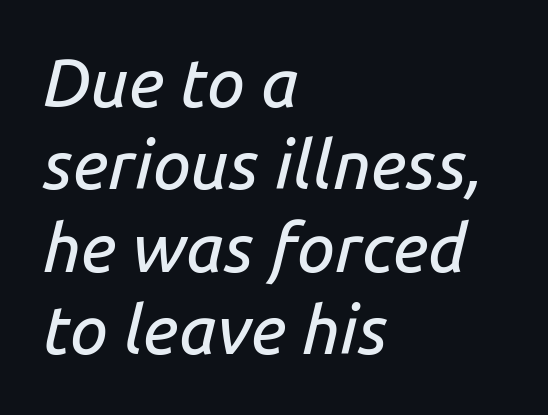
Proportional: the letters do not fall into vertical columns. Slanted lettering throughout. The glyphs are unaccompanied by any horizontal stroke below them. Horizontal alignment here is leftward, the default for most running prose. Between one letter and the next there's only the usual sliver of space.
